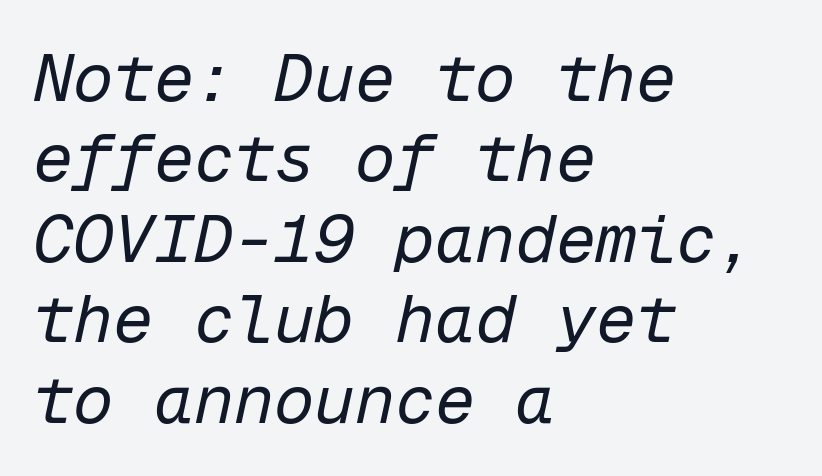
Q: Is the text bold? A: No.
Q: Is the text italic (slanted)? A: Yes, it leans right by about 12 degrees.
Q: Is the text underlined? A: No.
Q: How is the paragraph aligned? A: Left-aligned.
Q: Is the spacing between letters normal or unusually wide? A: Normal.
Q: Width (condensed, normal, or wide)? A: Normal.
Q: Stroke contrast? A: Low.
Q: x-height? A: Medium.
Q: Monospaced? A: Yes.
